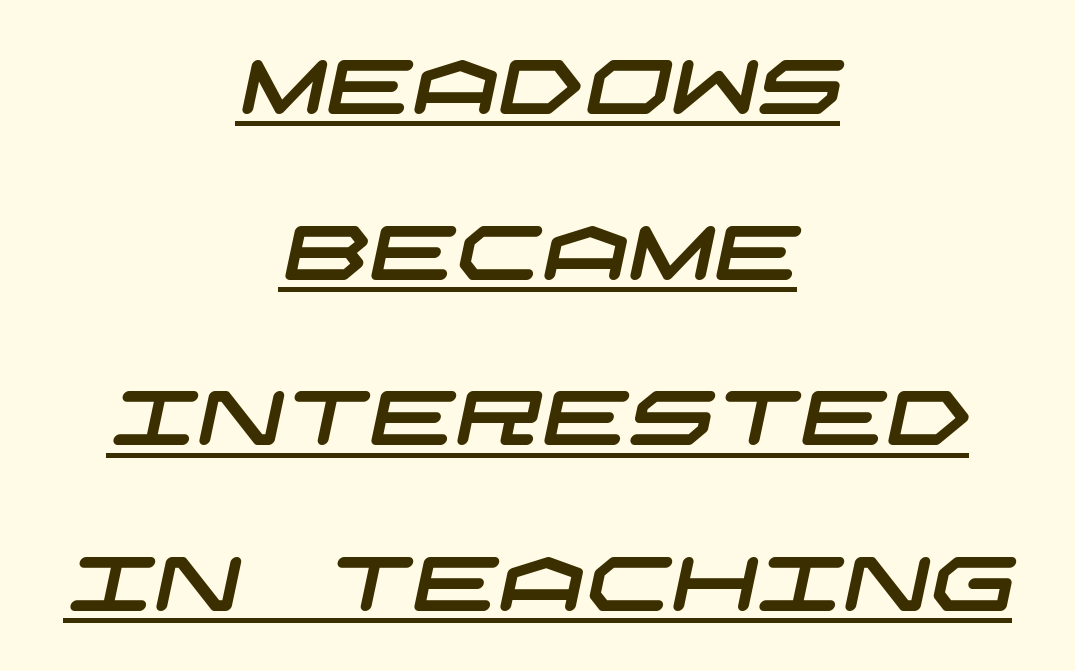
{"serif": "no", "width": "wide", "stroke_contrast": "low", "x_height": "large", "underline": "yes", "align": "center", "line_spacing": "loose", "line_spacing_ratio": 2.18, "letter_spacing": "normal", "letter_spacing_em": 0.0, "glyph_px": 76}
